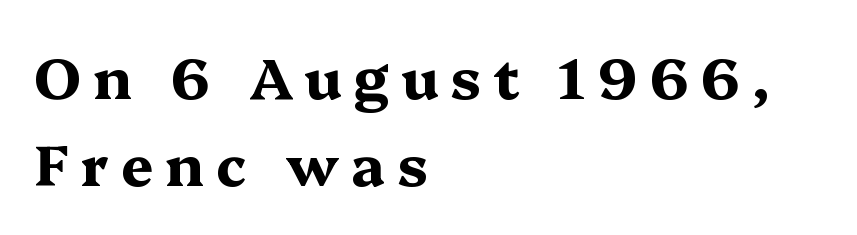
Q: Is the text bold? A: Yes.
Q: Is the text italic (slanted)? A: No, it is upright.
Q: Is the typeface a serif or a sans-serif typeface? A: Serif.
Q: Is the text underlined? A: No.
Q: How is the paragraph aligned? A: Left-aligned.
Q: Is the spacing between letters normal or unusually wide? A: Unusually wide.
Q: Is the spacing between lines tight, normal or loose? A: Normal.
Q: Width (condensed, normal, or wide)? A: Wide.
Q: Stroke contrast? A: Medium.
Q: x-height? A: Medium.
Q: Monospaced? A: No.
